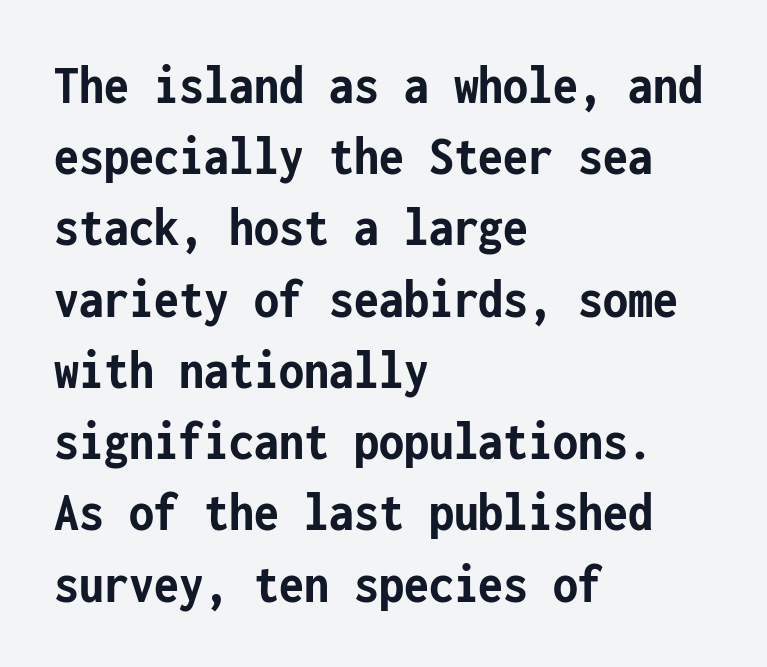
{"serif": "no", "italic": "no", "bold": "yes", "weight": "semibold", "width": "condensed", "stroke_contrast": "low", "x_height": "medium", "monospaced": "yes", "underline": "no", "align": "left", "line_spacing": "normal", "line_spacing_ratio": 1.25, "letter_spacing": "normal", "letter_spacing_em": 0.0, "glyph_px": 57}
